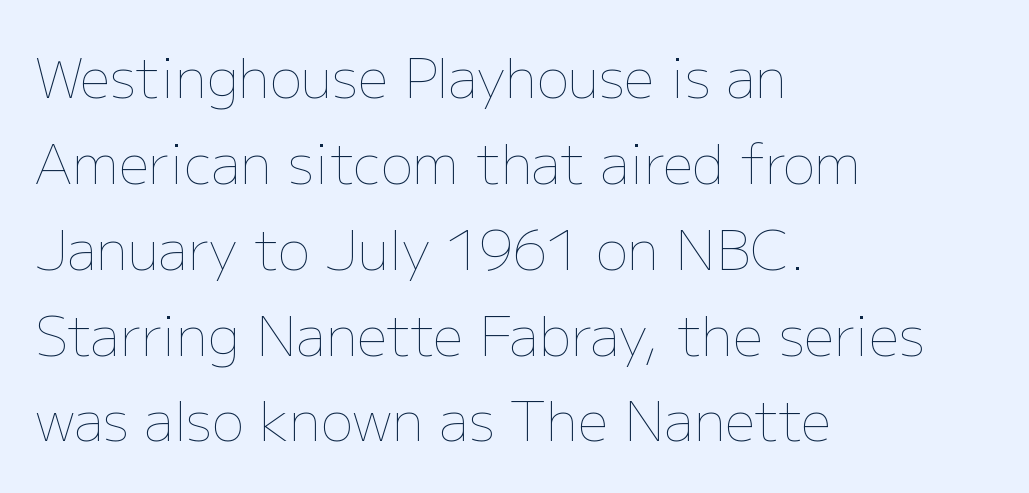
Does the lettering tilt? It doesn't — this is upright. Spacing verdict: proportional, widths tailored to each character. Every row of glyphs begins at an identical x-position on the left. Words appear dense and cohesive because spacing is normal. Regarding leading, the lines here are spaced in the standard way.
